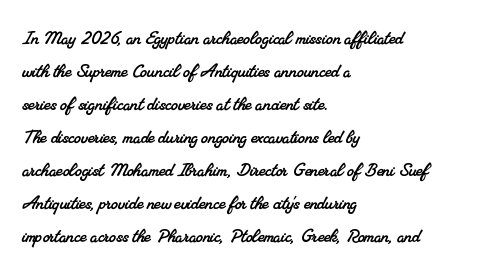
Q: Is the text underlined? A: No.
Q: How is the paragraph aligned? A: Left-aligned.
Q: Is the spacing between letters normal or unusually wide? A: Normal.
Q: Is the spacing between lines tight, normal or loose? A: Normal.
